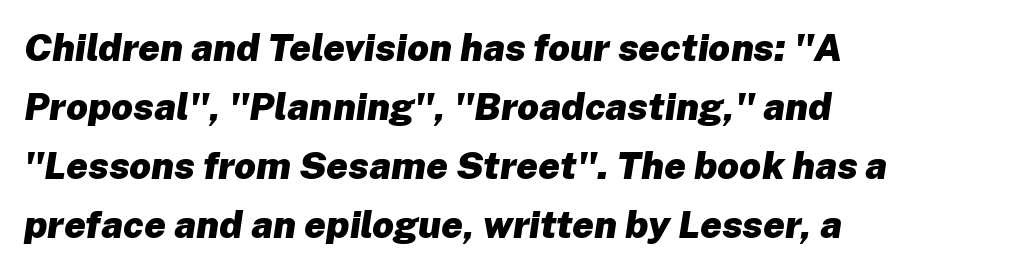
Q: Is the text bold? A: Yes.
Q: Is the text italic (slanted)? A: Yes, it leans right by about 8 degrees.
Q: Is the text underlined? A: No.
Q: How is the paragraph aligned? A: Left-aligned.
Q: Is the spacing between letters normal or unusually wide? A: Normal.
Q: Is the spacing between lines tight, normal or loose? A: Normal.
Q: Width (condensed, normal, or wide)? A: Normal.
Q: Stroke contrast? A: Low.
Q: x-height? A: Medium.
Q: Monospaced? A: No.
